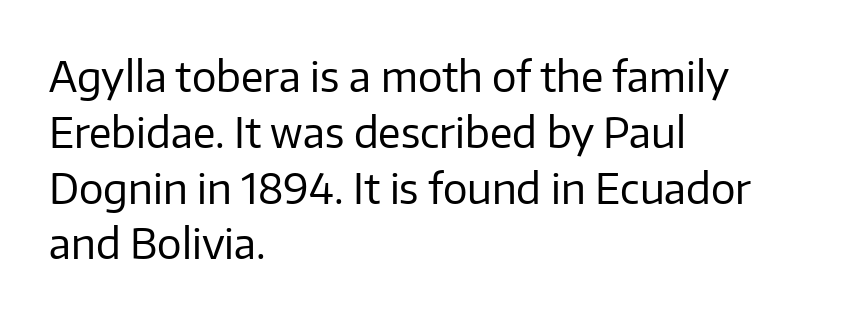
When letters stand straight like this, we call the style roman or upright. The letterforms sit at book weight or below. Note the varied advance widths — an 'i' is clearly narrower than an 'm'. The lines sit at an ordinary, default distance from one another.
